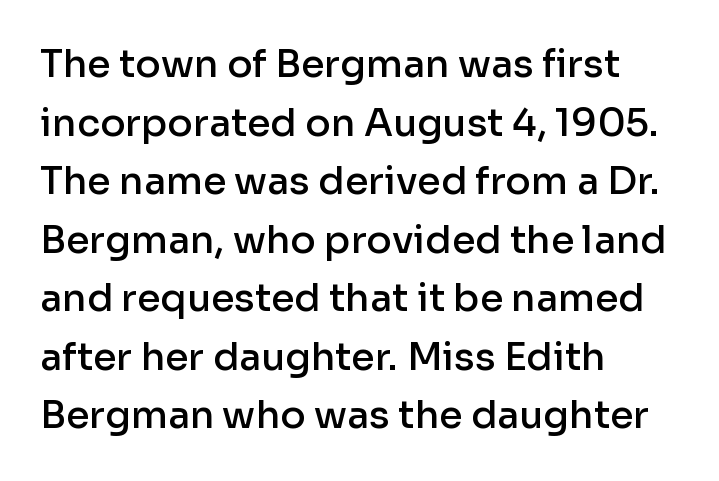
The image shows 38 px semibold sans-serif type, upright; set left-aligned, normal line spacing (1.54x), normal letter spacing, not underlined; low stroke contrast and a medium x-height.
